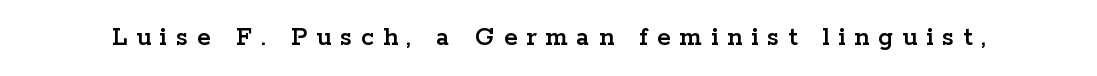
The image shows 28 px wide serif type, upright; set unusually wide letter spacing (+0.31 em), not underlined; low stroke contrast and a medium x-height.
